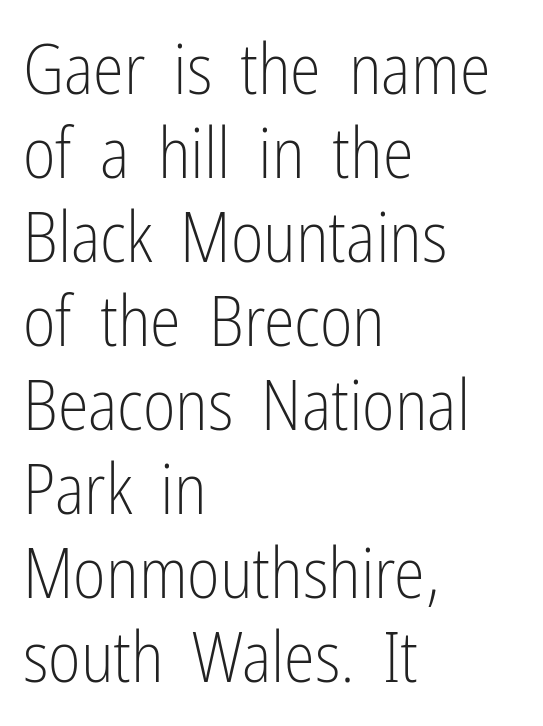
{"serif": "no", "italic": "no", "bold": "no", "weight": "light", "width": "condensed", "stroke_contrast": "low", "x_height": "medium", "monospaced": "no", "underline": "no", "align": "left", "line_spacing_ratio": 1.2, "letter_spacing": "normal", "letter_spacing_em": 0.0, "glyph_px": 70}
